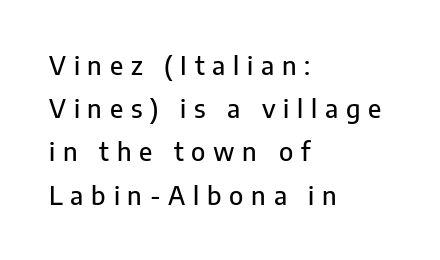
{"italic": "no", "underline": "no", "align": "left", "line_spacing_ratio": 1.73, "letter_spacing": "wide", "letter_spacing_em": 0.31, "glyph_px": 25}
